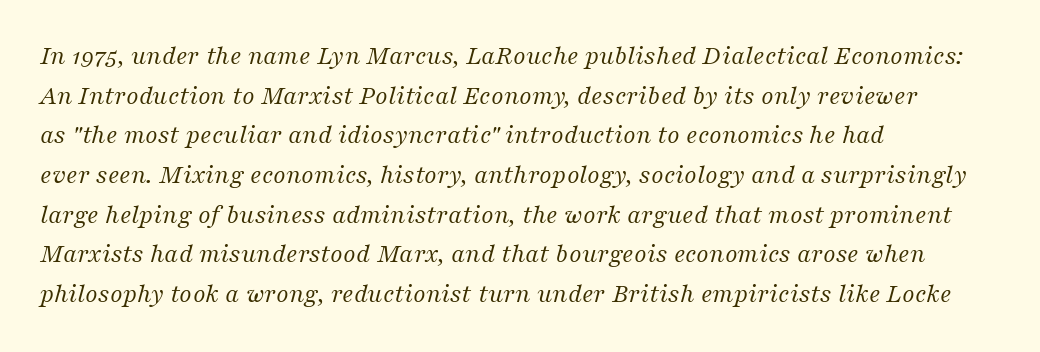
The face used here has a pronounced slope to its letters. The setting favours the left margin, as ordinary paragraphs usually do. Summary of weight: not heavy and not bold. Only glyphs here, with clear space below each row. Look at the tracking — it's just the regular setting, nothing added. Leading matches the norm, producing a regular column.
